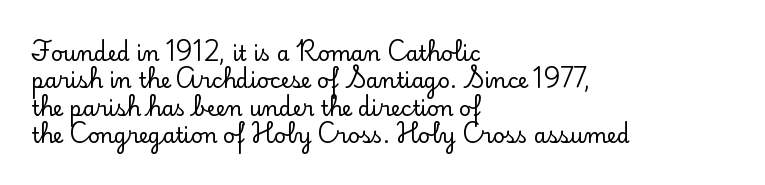
Q: Is the text italic (slanted)? A: No, it is upright.
Q: Is the text underlined? A: No.
Q: How is the paragraph aligned? A: Left-aligned.
Q: Is the spacing between letters normal or unusually wide? A: Normal.
Q: Is the spacing between lines tight, normal or loose? A: Normal.
